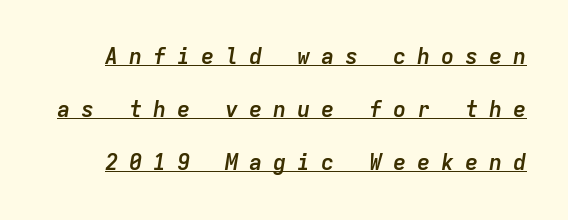
The image shows 22 px bold type, italic (leaning right); set loose line spacing (2.42x), unusually wide letter spacing (+0.49 em), underlined.
